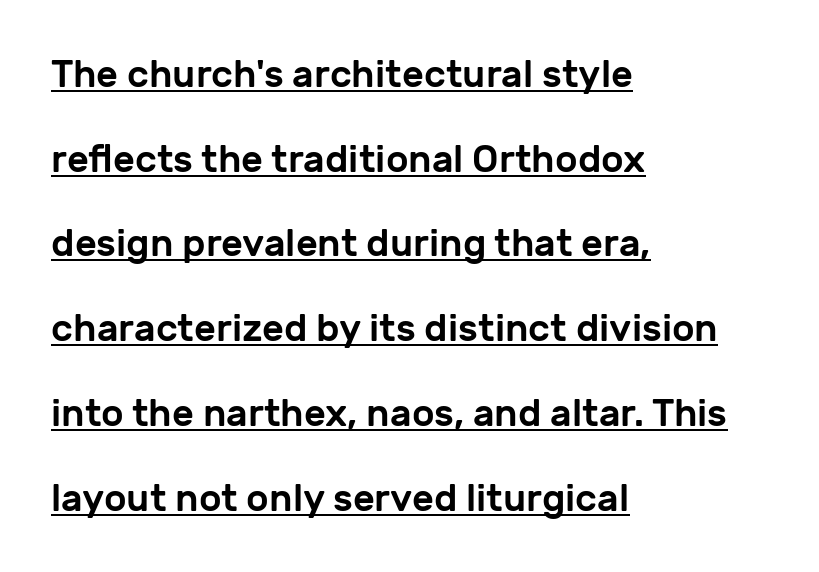
The image shows 38 px sans-serif type, upright; set left-aligned, loose line spacing (2.23x), normal letter spacing, underlined; low stroke contrast and a medium x-height.
